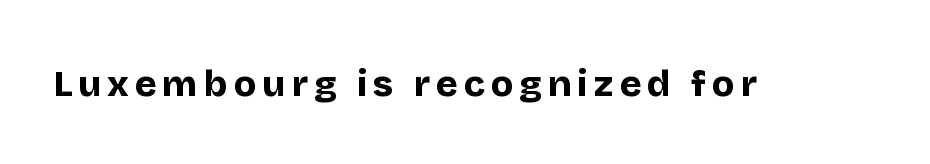
Q: Is the text bold? A: Yes.
Q: Is the text italic (slanted)? A: No, it is upright.
Q: Is the typeface a serif or a sans-serif typeface? A: Sans-serif.
Q: Is the text underlined? A: No.
Q: Width (condensed, normal, or wide)? A: Normal.
Q: Stroke contrast? A: Low.
Q: x-height? A: Large.
Q: Monospaced? A: No.
